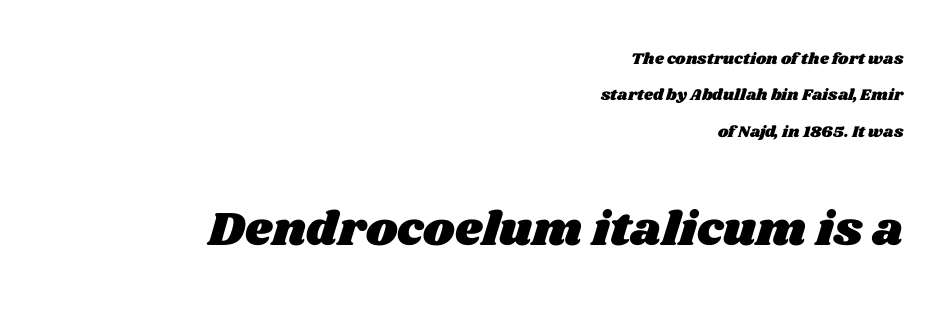
Q: Is the text underlined? A: No.
Q: How is the paragraph aligned? A: Right-aligned.
Q: Is the spacing between letters normal or unusually wide? A: Normal.
Q: Is the spacing between lines tight, normal or loose? A: Loose.
Q: Which block of text is set in a larger size, the first (top) or the second (bottom)? A: The second (bottom) one.
Q: Width (condensed, normal, or wide)? A: Wide.
Q: Stroke contrast? A: Medium.
Q: x-height? A: Large.
Q: Monospaced? A: No.
